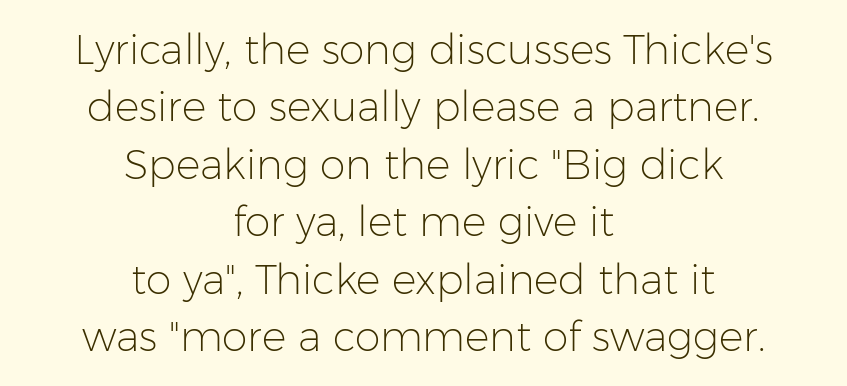
The passage is arranged like a title page — every line centered. In terms of posture, this sample is upright. The zone under the glyphs is completely vacant. Heaviness? Minimal to ordinary, like unemphasized prose. Is this a fixed-width face? No — the glyphs have proportional, varying widths.
